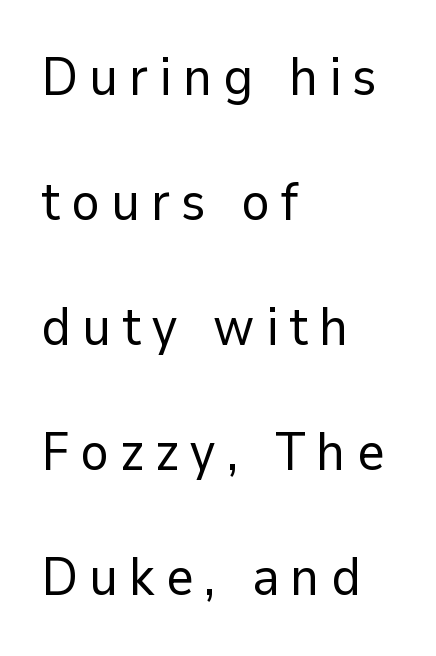
Q: Is the text bold? A: No.
Q: Is the text italic (slanted)? A: No, it is upright.
Q: Is the typeface a serif or a sans-serif typeface? A: Sans-serif.
Q: Is the text underlined? A: No.
Q: How is the paragraph aligned? A: Left-aligned.
Q: Is the spacing between letters normal or unusually wide? A: Unusually wide.
Q: Is the spacing between lines tight, normal or loose? A: Loose.
Q: Width (condensed, normal, or wide)? A: Normal.
Q: Stroke contrast? A: Low.
Q: x-height? A: Medium.
Q: Monospaced? A: No.
